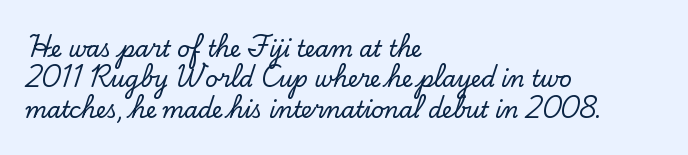
The image shows 22 px text type; set left-aligned, normal line spacing (1.38x), normal letter spacing, not underlined.
